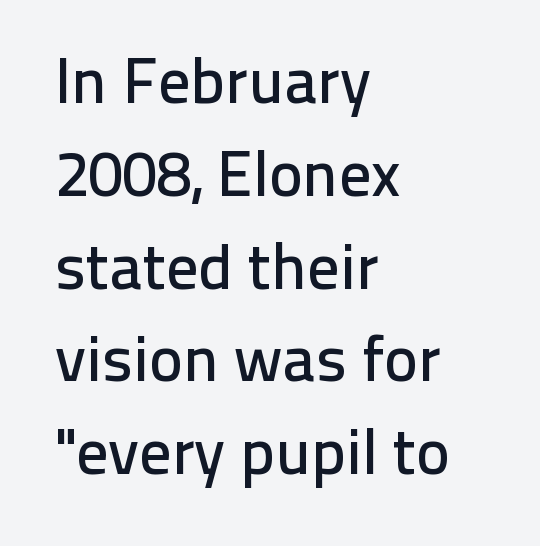
Q: Is the text italic (slanted)? A: No, it is upright.
Q: Is the typeface a serif or a sans-serif typeface? A: Sans-serif.
Q: Is the text underlined? A: No.
Q: How is the paragraph aligned? A: Left-aligned.
Q: Is the spacing between letters normal or unusually wide? A: Normal.
Q: Is the spacing between lines tight, normal or loose? A: Normal.
Q: Width (condensed, normal, or wide)? A: Normal.
Q: Stroke contrast? A: Low.
Q: x-height? A: Medium.
Q: Monospaced? A: No.
